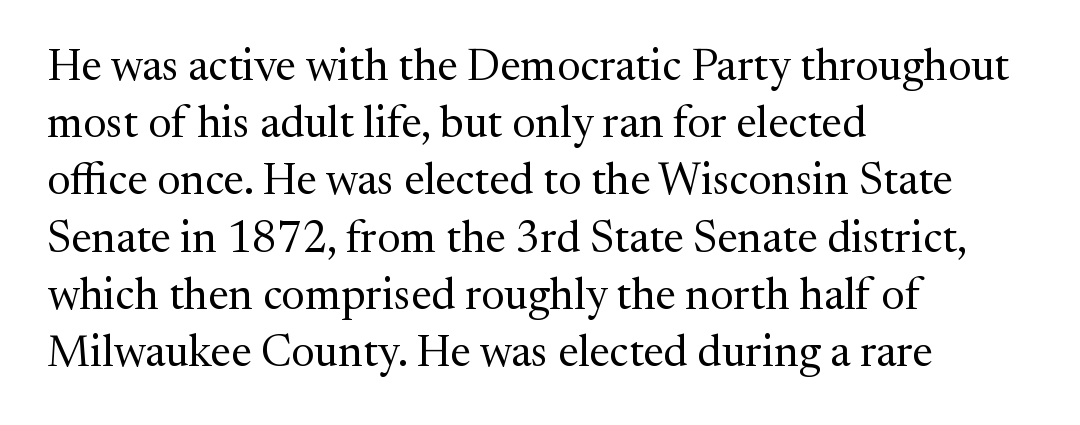
These lines keep a tight, regular rhythm from letter to letter. The face looks like a standard text weight, possibly lighter. Regarding leading, the lines here are spaced in the standard way. Think of a printed novel: that variable character pitch is what you see here. Italic: no, the glyphs are upright roman.
